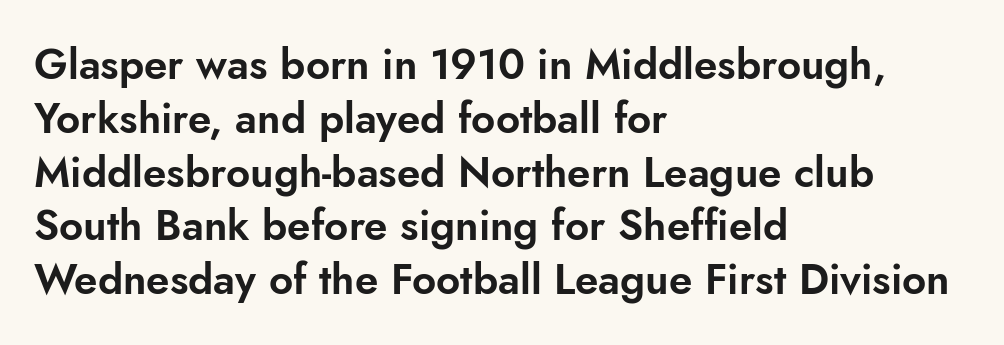
Q: Is the text italic (slanted)? A: No, it is upright.
Q: Is the typeface a serif or a sans-serif typeface? A: Sans-serif.
Q: Is the text underlined? A: No.
Q: How is the paragraph aligned? A: Left-aligned.
Q: Is the spacing between letters normal or unusually wide? A: Normal.
Q: Is the spacing between lines tight, normal or loose? A: Normal.
Q: Width (condensed, normal, or wide)? A: Normal.
Q: Stroke contrast? A: Low.
Q: x-height? A: Small.
Q: Monospaced? A: No.
